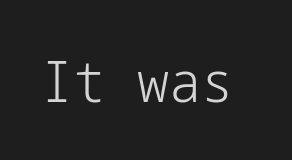
Q: Is the text bold? A: No.
Q: Is the text italic (slanted)? A: No, it is upright.
Q: Is the typeface a serif or a sans-serif typeface? A: Sans-serif.
Q: Is the text underlined? A: No.
Q: Is the spacing between letters normal or unusually wide? A: Normal.
Q: Width (condensed, normal, or wide)? A: Normal.
Q: Stroke contrast? A: Low.
Q: x-height? A: Medium.
